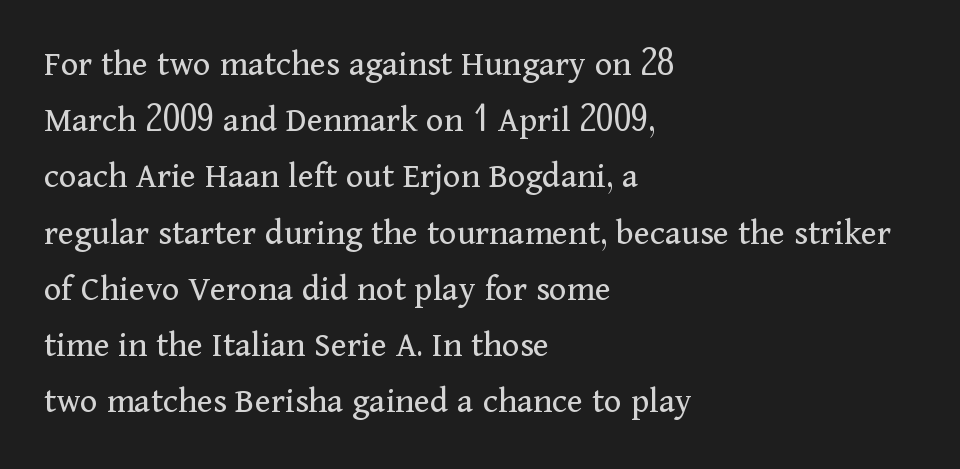
Q: Is the text bold? A: No.
Q: Is the text italic (slanted)? A: No, it is upright.
Q: Is the typeface a serif or a sans-serif typeface? A: Serif.
Q: Is the text underlined? A: No.
Q: How is the paragraph aligned? A: Left-aligned.
Q: Is the spacing between letters normal or unusually wide? A: Normal.
Q: Is the spacing between lines tight, normal or loose? A: Normal.
Q: Width (condensed, normal, or wide)? A: Normal.
Q: Stroke contrast? A: Medium.
Q: x-height? A: Medium.
Q: Monospaced? A: No.
